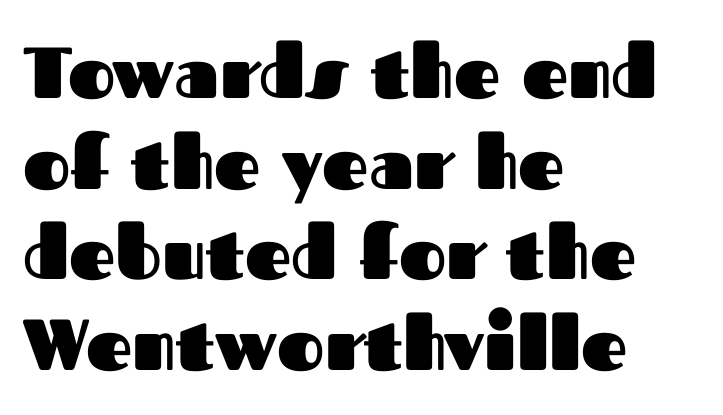
The image shows 72 px heavy sans-serif type, upright; set left-aligned, normal line spacing (1.26x), normal letter spacing, not underlined; medium stroke contrast and a medium x-height.
